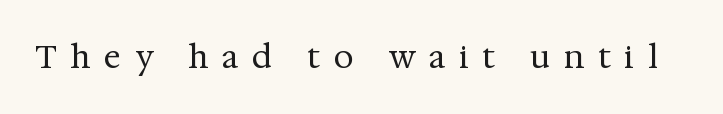
{"serif": "yes", "italic": "no", "bold": "no", "weight": "regular", "width": "normal", "stroke_contrast": "medium", "x_height": "medium", "monospaced": "no", "underline": "no", "letter_spacing": "wide", "letter_spacing_em": 0.43, "glyph_px": 32}
